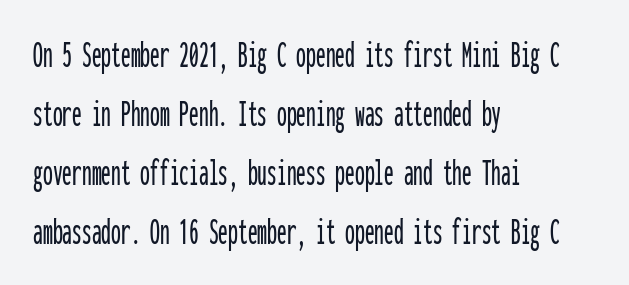
Italic: no, the glyphs are upright roman. Reading down the column, the eye jumps a familiar distance to each next line. Typographically, this falls in the sans-serif category. Looks like terminal output: every glyph gets an equal slot. Glance below the letters and you will spot only blank space.
